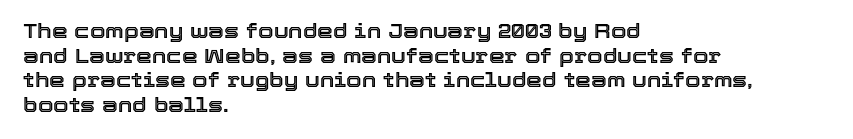
Here the glyphs are tracked normally, forming tight word shapes. The baseline area is clear. Ascenders rise straight up at ninety degrees. These lines stack with their left ends in a neat column.
